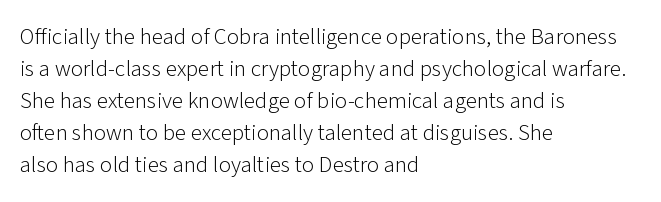
{"italic": "no", "bold": "no", "underline": "no", "align": "left", "line_spacing": "normal", "line_spacing_ratio": 1.39, "letter_spacing": "normal", "letter_spacing_em": 0.0, "glyph_px": 23}
